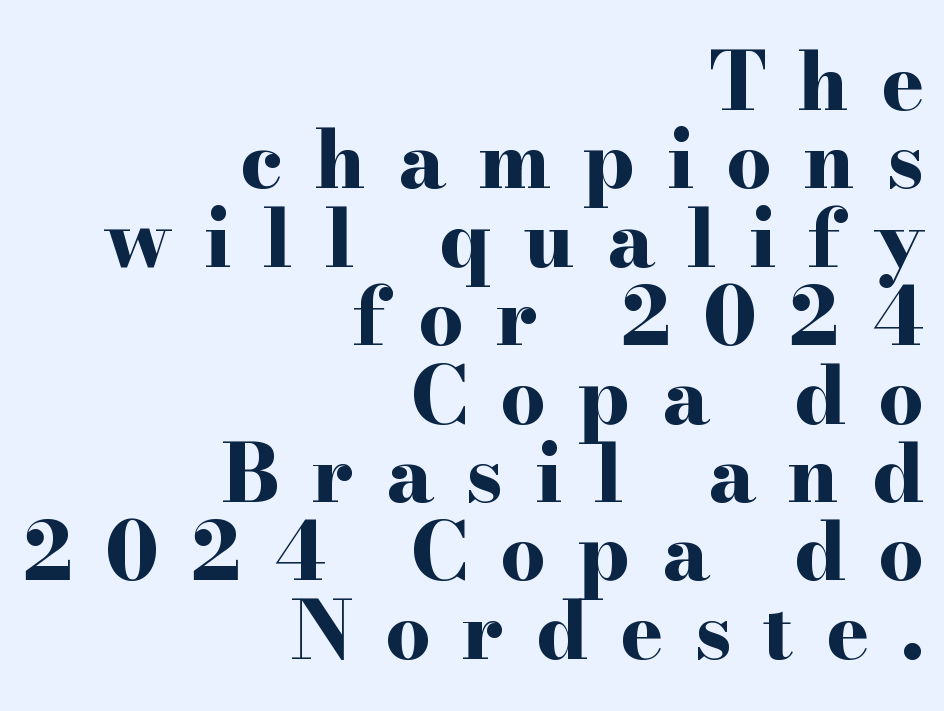
Caption: expanded tracking, letters set apart. A full-strength bold gives these letters their thick strokes. Italic: no, the glyphs are upright roman. The foot of each line stays bare and open. The text block is weighted toward the right margin, trailing off unevenly leftward. Each letter's strokes conclude with small projecting serifs.
